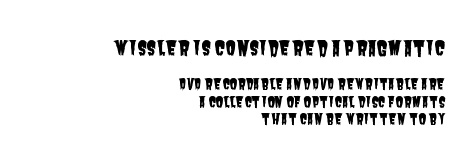
Line endings align vertically; line beginnings do not. Vertical spacing — default. Visually, the top section dominates because its glyphs are scaled up. Plain, unruled lines of type.
